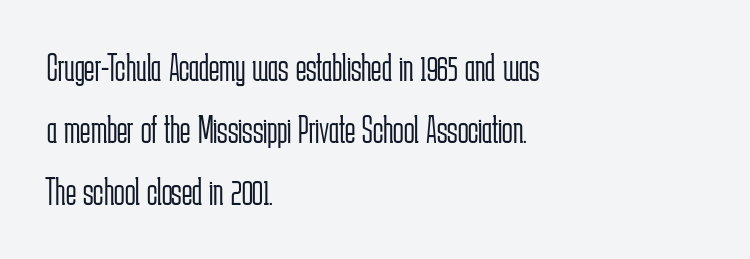
Q: Is the text bold? A: No.
Q: Is the text italic (slanted)? A: No, it is upright.
Q: Is the typeface a serif or a sans-serif typeface? A: Sans-serif.
Q: Is the text underlined? A: No.
Q: How is the paragraph aligned? A: Left-aligned.
Q: Is the spacing between letters normal or unusually wide? A: Normal.
Q: Is the spacing between lines tight, normal or loose? A: Normal.
Q: Width (condensed, normal, or wide)? A: Condensed.
Q: Stroke contrast? A: Low.
Q: x-height? A: Medium.
Q: Monospaced? A: No.
